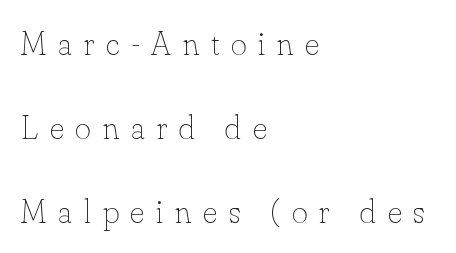
The image shows 34 px thin type, upright; set left-aligned, loose line spacing (2.47x), unusually wide letter spacing (+0.35 em), not underlined; low stroke contrast and a small x-height.
